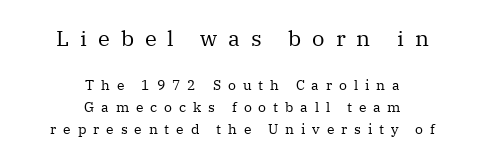
Q: Is the text bold? A: No.
Q: Is the text italic (slanted)? A: No, it is upright.
Q: Is the text underlined? A: No.
Q: How is the paragraph aligned? A: Centered.
Q: Is the spacing between letters normal or unusually wide? A: Unusually wide.
Q: Is the spacing between lines tight, normal or loose? A: Normal.
Q: Which block of text is set in a larger size, the first (top) or the second (bottom)? A: The first (top) one.
